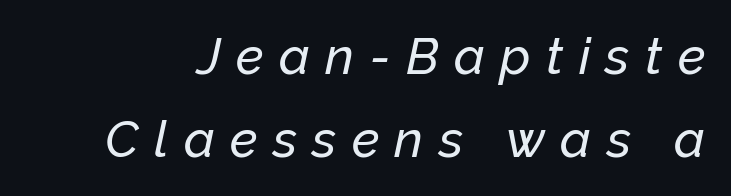
The image shows 51 px text type, italic (leaning right); set normal line spacing (1.63x), unusually wide letter spacing (+0.3 em), not underlined; low stroke contrast and a medium x-height.
